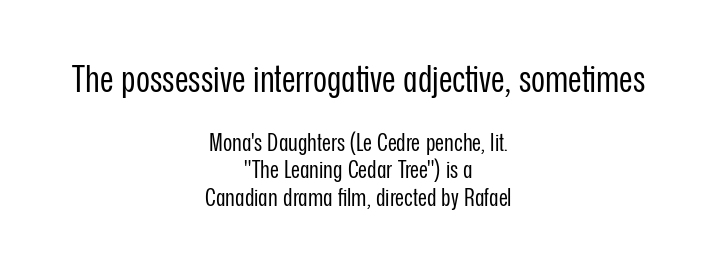
Q: Is the text bold? A: No.
Q: Is the text italic (slanted)? A: No, it is upright.
Q: Is the typeface a serif or a sans-serif typeface? A: Sans-serif.
Q: Is the text underlined? A: No.
Q: How is the paragraph aligned? A: Centered.
Q: Is the spacing between letters normal or unusually wide? A: Normal.
Q: Is the spacing between lines tight, normal or loose? A: Tight.
Q: Which block of text is set in a larger size, the first (top) or the second (bottom)? A: The first (top) one.
Q: Width (condensed, normal, or wide)? A: Condensed.
Q: Stroke contrast? A: Low.
Q: x-height? A: Medium.
Q: Monospaced? A: No.
